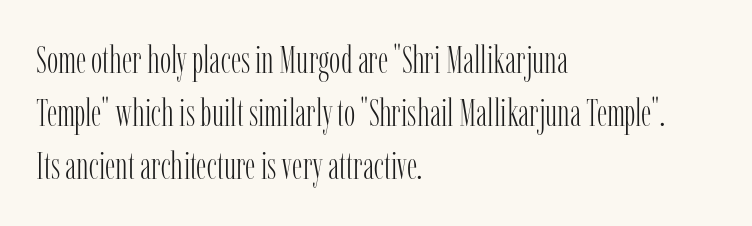
{"serif": "yes", "italic": "no", "bold": "no", "weight": "light", "width": "condensed", "stroke_contrast": "low", "x_height": "medium", "monospaced": "no", "underline": "no", "align": "left", "line_spacing": "normal", "line_spacing_ratio": 1.4, "letter_spacing": "normal", "letter_spacing_em": 0.0, "glyph_px": 38}
